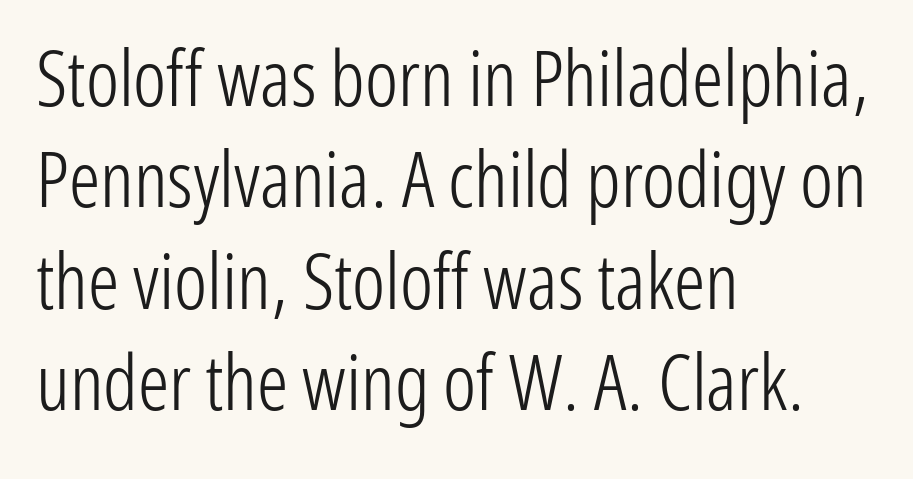
The image shows 78 px light, condensed sans-serif type, upright; set left-aligned, normal line spacing (1.3x), normal letter spacing, not underlined; low stroke contrast and a medium x-height.
